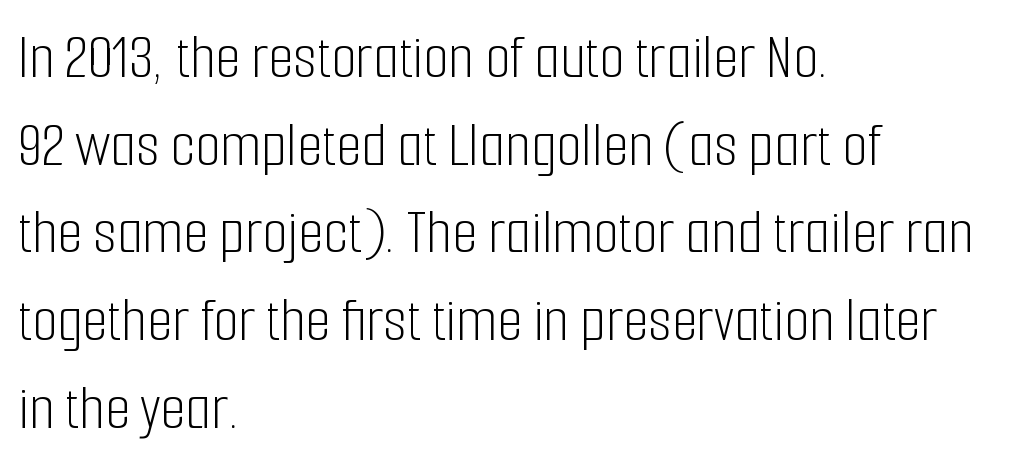
Q: Is the text bold? A: No.
Q: Is the text italic (slanted)? A: No, it is upright.
Q: Is the typeface a serif or a sans-serif typeface? A: Sans-serif.
Q: Is the text underlined? A: No.
Q: How is the paragraph aligned? A: Left-aligned.
Q: Is the spacing between letters normal or unusually wide? A: Normal.
Q: Is the spacing between lines tight, normal or loose? A: Normal.
Q: Width (condensed, normal, or wide)? A: Condensed.
Q: Stroke contrast? A: Low.
Q: x-height? A: Medium.
Q: Monospaced? A: No.
